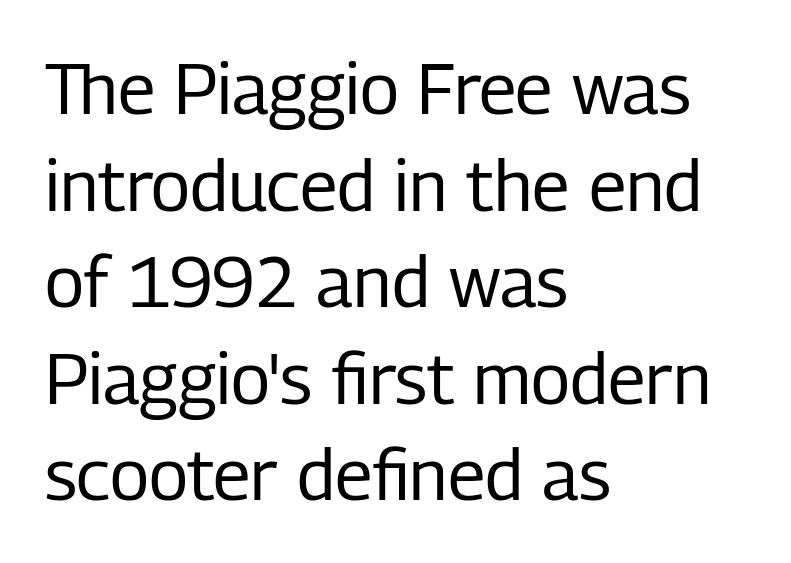
Q: Is the text bold? A: No.
Q: Is the text italic (slanted)? A: No, it is upright.
Q: Is the typeface a serif or a sans-serif typeface? A: Sans-serif.
Q: Is the text underlined? A: No.
Q: How is the paragraph aligned? A: Left-aligned.
Q: Is the spacing between letters normal or unusually wide? A: Normal.
Q: Is the spacing between lines tight, normal or loose? A: Normal.
Q: Width (condensed, normal, or wide)? A: Condensed.
Q: Stroke contrast? A: Low.
Q: x-height? A: Medium.
Q: Monospaced? A: No.
